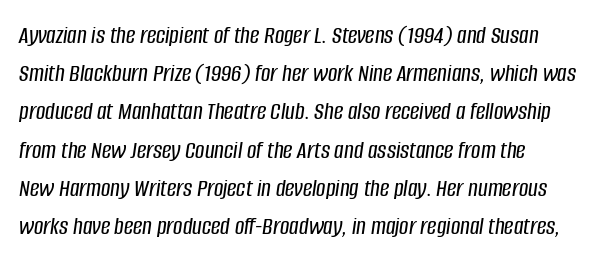
The image shows 26 px text type, italic (leaning right); set normal line spacing (1.47x), normal letter spacing, not underlined.
